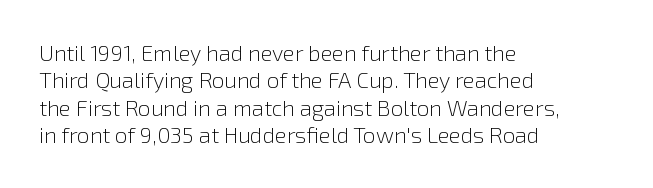
Counters stay open thanks to moderate or lighter strokes. All the whitespace from short lines collects on the right. Normally led — the rows are evenly, conventionally spaced. The glyphs are unaccompanied by any horizontal stroke below them.
